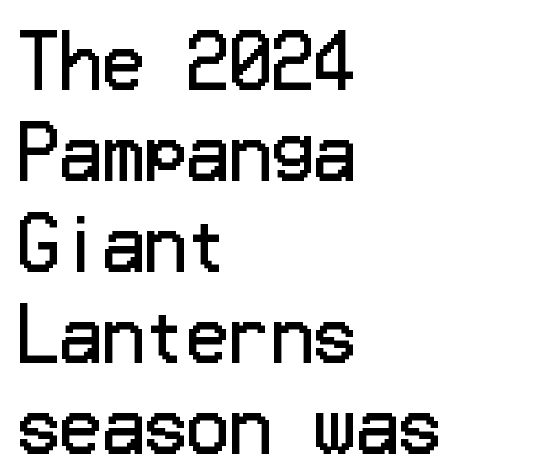
Q: Is the text bold? A: No.
Q: Is the text italic (slanted)? A: No, it is upright.
Q: Is the typeface a serif or a sans-serif typeface? A: Sans-serif.
Q: Is the text underlined? A: No.
Q: How is the paragraph aligned? A: Left-aligned.
Q: Is the spacing between letters normal or unusually wide? A: Normal.
Q: Is the spacing between lines tight, normal or loose? A: Normal.
Q: Width (condensed, normal, or wide)? A: Normal.
Q: Stroke contrast? A: Low.
Q: x-height? A: Medium.
